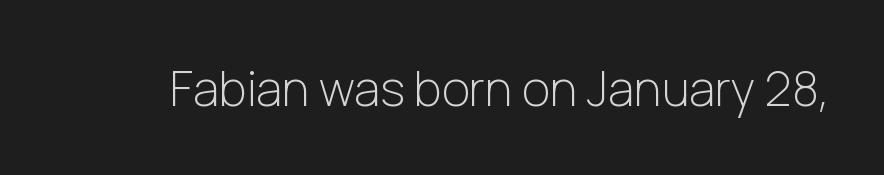
{"serif": "no", "italic": "no", "bold": "no", "weight": "light", "width": "normal", "stroke_contrast": "low", "x_height": "medium", "monospaced": "no", "underline": "no", "letter_spacing": "normal", "letter_spacing_em": 0.0, "glyph_px": 48}
